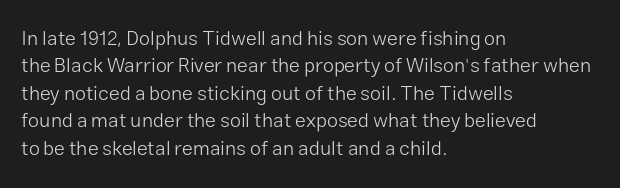
The image shows 20 px text type, upright; set left-aligned, normal line spacing (1.37x), normal letter spacing, not underlined.
